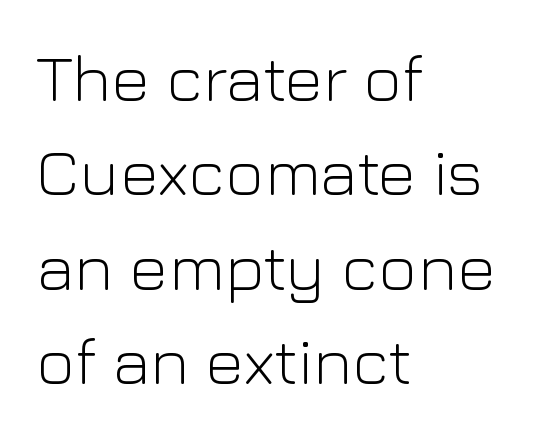
Spacing verdict: proportional, widths tailored to each character. Nobody touched the tracking dial on this one. These glyphs show unthickened strokes, regular width or finer. Are there feet on the stems? There aren't — it's a sans. Teacher's note: observe the even left margin — that is flush-left alignment.
